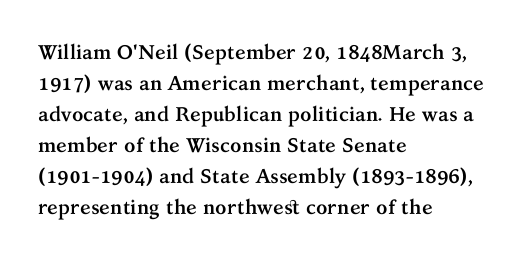
The image shows 20 px bold type, upright; set left-aligned, normal line spacing (1.55x), normal letter spacing, not underlined.
